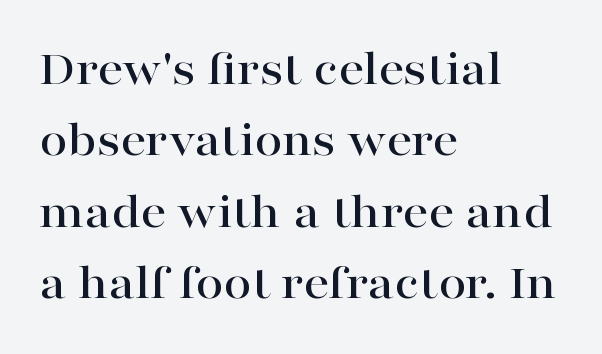
The setting favours the left margin, as ordinary paragraphs usually do. One glance says typical: line gaps are just what's usual. Tracking value appears to be zero — textbook default spacing. The font's upright variant was chosen for this text.
